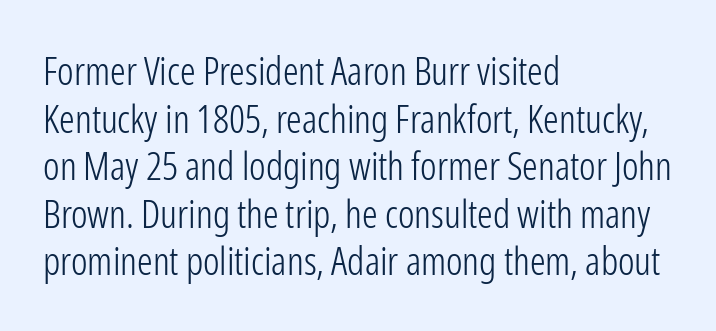
{"serif": "no", "italic": "no", "bold": "no", "weight": "light", "width": "condensed", "stroke_contrast": "low", "x_height": "medium", "monospaced": "no", "underline": "no", "align": "left", "line_spacing_ratio": 1.22, "letter_spacing": "normal", "letter_spacing_em": 0.0, "glyph_px": 39}
